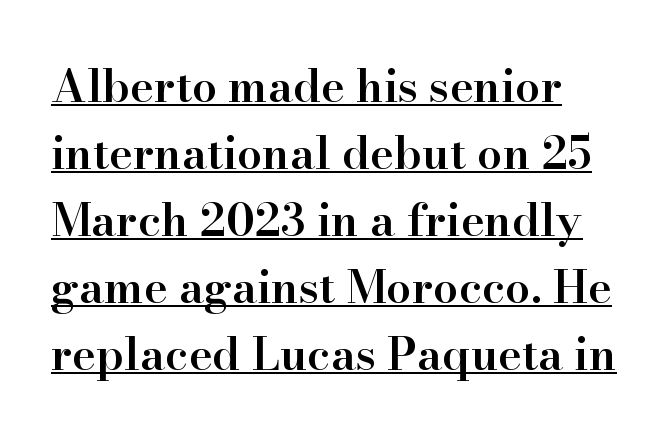
{"serif": "yes", "italic": "no", "bold": "semi", "weight": "semibold", "width": "normal", "stroke_contrast": "high", "x_height": "small", "monospaced": "no", "underline": "yes", "align": "left", "line_spacing": "normal", "line_spacing_ratio": 1.49, "letter_spacing": "normal", "letter_spacing_em": 0.0, "glyph_px": 45}
